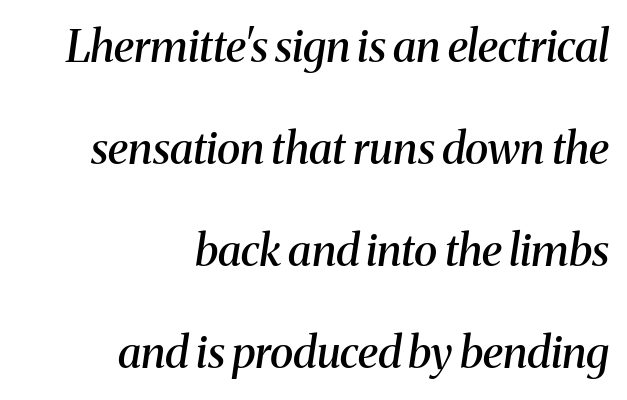
{"serif": "yes", "italic": "yes", "lean": "right", "slant_degrees": 8, "bold": "semi", "weight": "semibold", "width": "normal", "stroke_contrast": "medium", "x_height": "medium", "monospaced": "no", "underline": "no", "align": "right", "line_spacing": "loose", "line_spacing_ratio": 2.32, "letter_spacing": "normal", "letter_spacing_em": 0.0, "glyph_px": 44}
